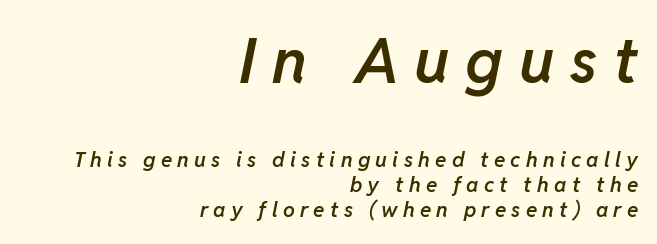
The typesetter chose a ragged-left arrangement here. Set as a demibold, roughly 600 on the weight scale. Think of a printed novel: that variable character pitch is what you see here. There's an unmistakable incline to the writing here.
